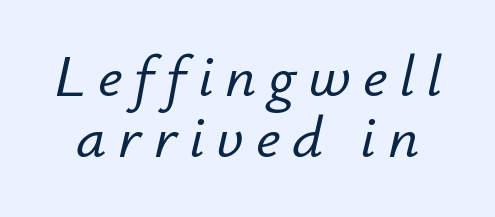
The image shows 60 px text type, italic (leaning right); set tight line spacing (1.02x), unusually wide letter spacing (+0.2 em), not underlined; low stroke contrast and a small x-height.
